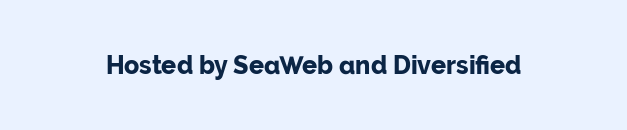
{"italic": "no", "bold": "yes", "underline": "no", "letter_spacing": "normal", "letter_spacing_em": 0.0, "glyph_px": 25}
